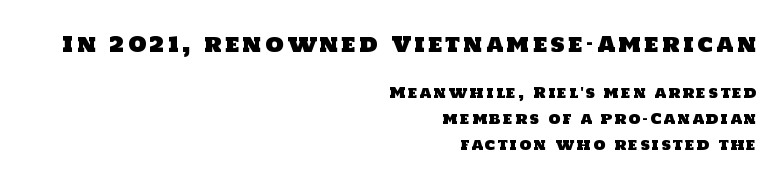
This sample is right-justified, so line beginnings fall wherever the words allow. Clear beneath every line of the passage. The initial chunk of copy outweighs the following chunk in type size.
